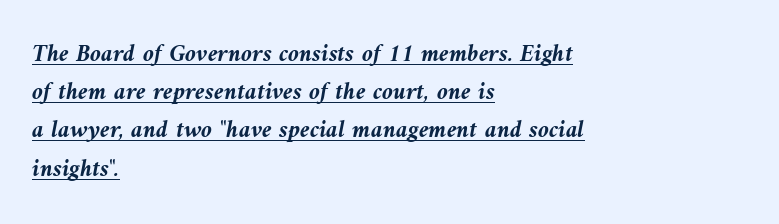
This sample carries an underscore along the baseline area. The whole block is typeset with a tilt. These lines carry a lot of weight — the face is fully bold. Line spacing here is normal. Glyph-to-glyph distance matches everyday printed text. The text block is weighted toward the left margin, trailing off unevenly rightward.
